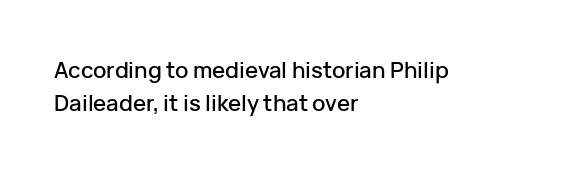
The image shows 22 px text type, upright; set left-aligned, normal line spacing (1.51x), normal letter spacing, not underlined.
